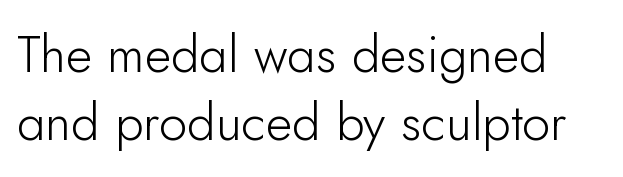
The image shows 51 px light sans-serif type, upright; set normal line spacing (1.33x), normal letter spacing, not underlined; low stroke contrast and a small x-height.
